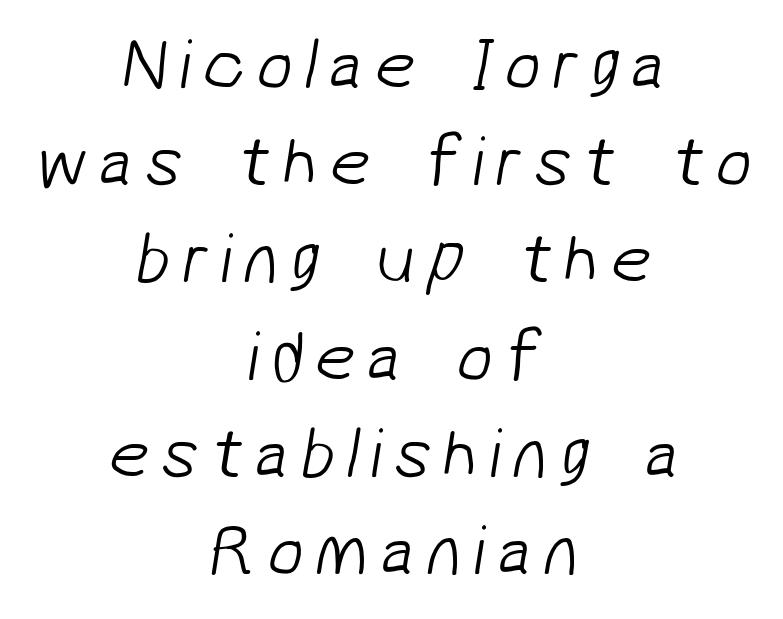
{"serif": "no", "bold": "no", "weight": "light", "width": "normal", "stroke_contrast": "low", "x_height": "medium", "monospaced": "no", "underline": "no", "align": "center", "line_spacing": "normal", "line_spacing_ratio": 1.35, "glyph_px": 72}
